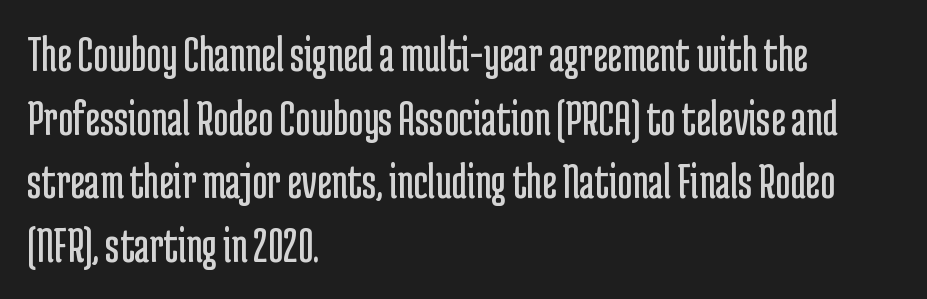
{"serif": "no", "italic": "no", "bold": "no", "weight": "regular", "width": "condensed", "stroke_contrast": "low", "x_height": "medium", "monospaced": "no", "underline": "no", "align": "left", "line_spacing": "normal", "line_spacing_ratio": 1.25, "letter_spacing": "normal", "letter_spacing_em": 0.0, "glyph_px": 51}
